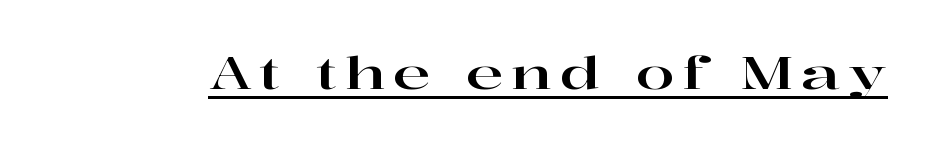
{"serif": "yes", "italic": "no", "width": "wide", "stroke_contrast": "high", "x_height": "medium", "monospaced": "no", "underline": "yes", "glyph_px": 45}
